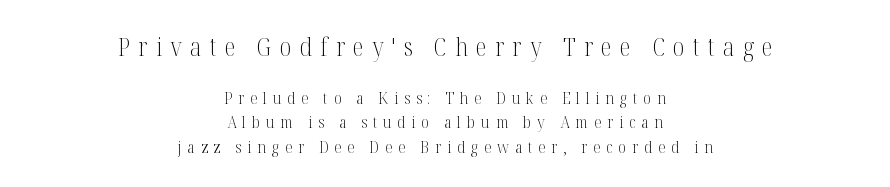
Compared with typical paragraphs, the rows here are spaced about the same. Note: larger setting up top, smaller setting below. Neither beginnings nor endings align; midpoints do. Honestly, there is no underline to notice here at all. The horizontal fit of the characters is loose and conspicuously gappy. Think standard paragraph weight, or any step lighter than that.
